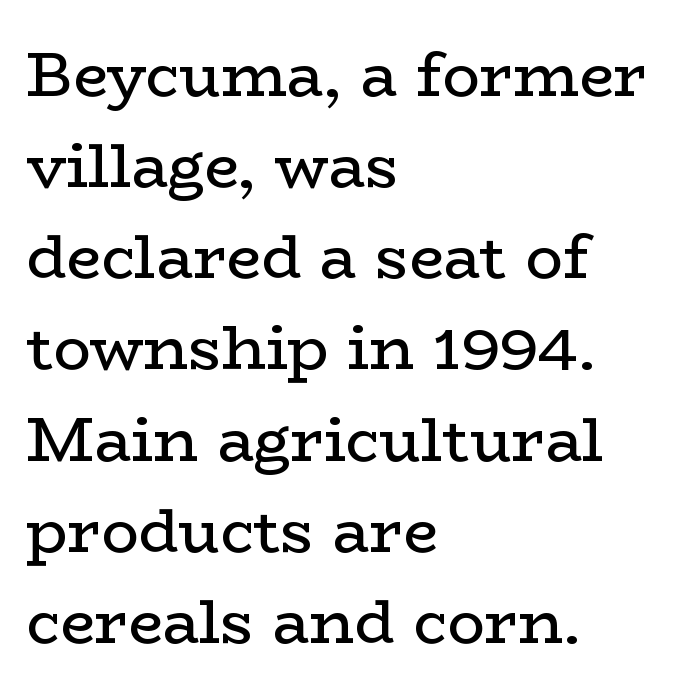
The image shows 62 px regular-weight, wide serif type, upright; set left-aligned, normal line spacing (1.47x), normal letter spacing, not underlined; low stroke contrast and a medium x-height.
